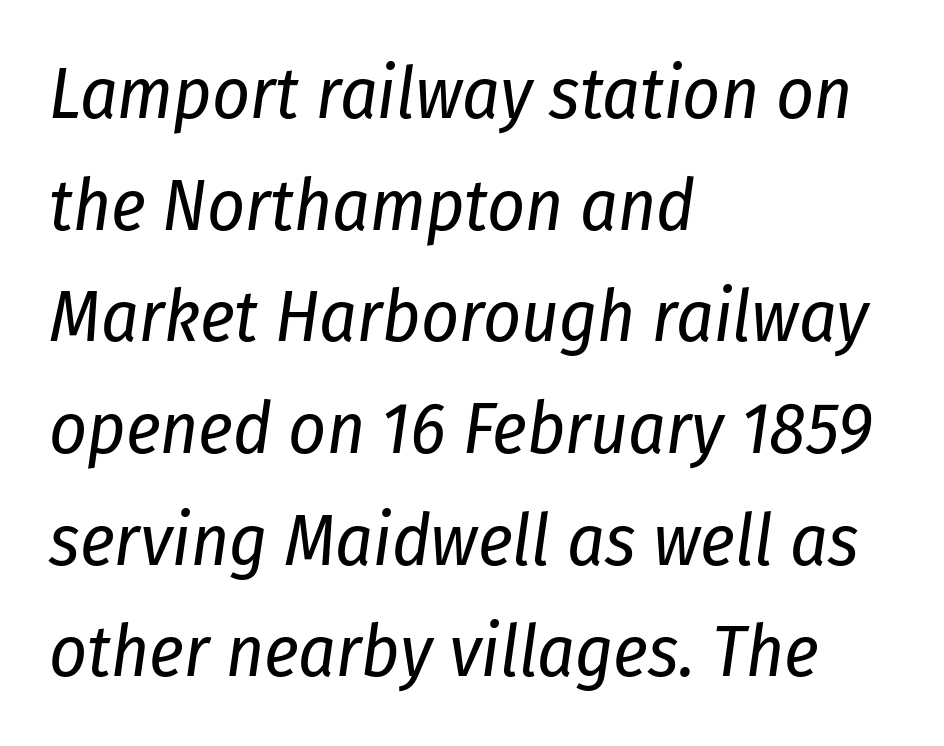
Q: Is the text bold? A: No.
Q: Is the text italic (slanted)? A: Yes, it leans right by about 8 degrees.
Q: Is the text underlined? A: No.
Q: How is the paragraph aligned? A: Left-aligned.
Q: Is the spacing between letters normal or unusually wide? A: Normal.
Q: Is the spacing between lines tight, normal or loose? A: Normal.
Q: Width (condensed, normal, or wide)? A: Condensed.
Q: Stroke contrast? A: Low.
Q: x-height? A: Medium.
Q: Monospaced? A: No.
